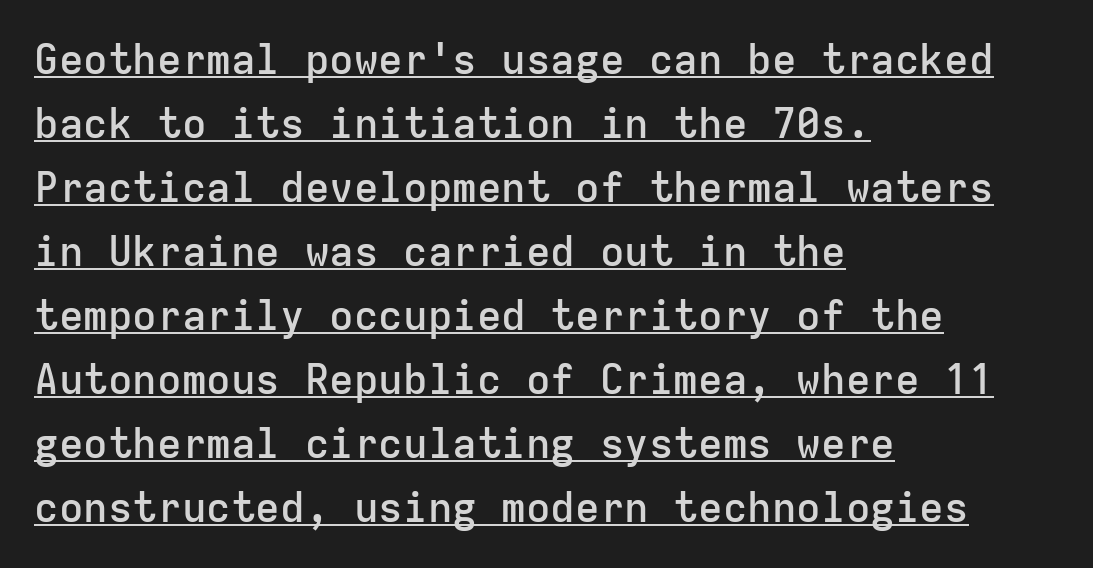
Check the space under the baseline: a stroke is drawn there. The passage is arranged the way most books set body copy — flush left. Each word holds together tightly as a unit, with standard inter-letter gaps. A typesetter would call this monospace, since all characters share one set width. Ascenders rise straight up at ninety degrees.
